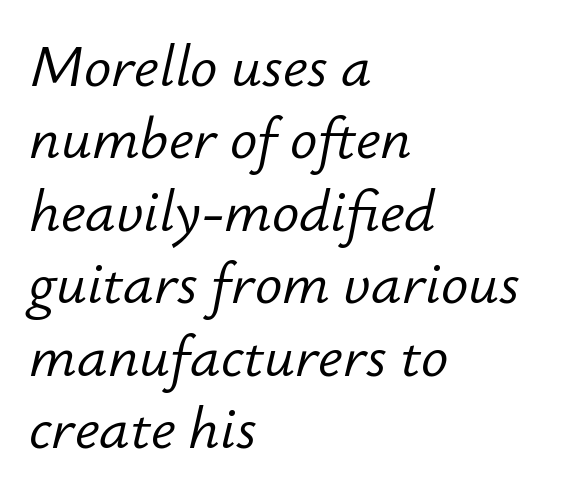
{"italic": "yes", "lean": "right", "slant_degrees": 12, "bold": "no", "weight": "light", "width": "normal", "stroke_contrast": "low", "x_height": "small", "monospaced": "no", "underline": "no", "align": "left", "line_spacing": "normal", "line_spacing_ratio": 1.27, "letter_spacing": "normal", "letter_spacing_em": 0.0, "glyph_px": 57}
